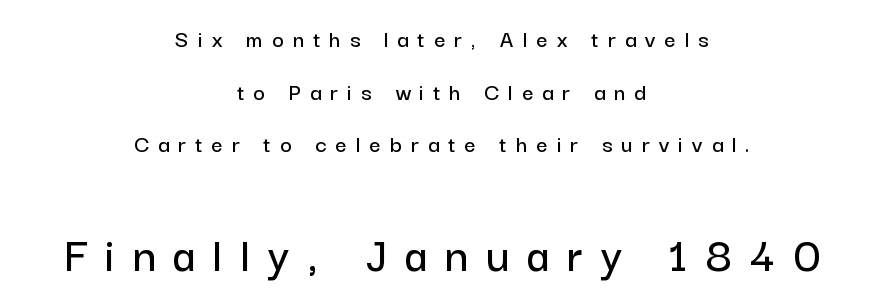
The composition opens small and finishes big. Vertical strokes here are truly vertical. The whitespace from short lines is split evenly between both sides. Here the glyphs are tracked loosely, breaking word shapes into spaced letters. The rendering shows plain stroke endings on the letterforms — a sans-serif design.
